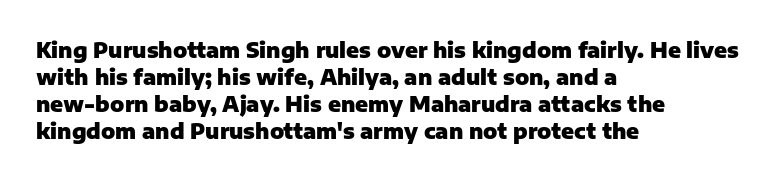
The space directly below the letters is spotless. In terms of leading, this rendering sits right in the middle. Notice how the stems are strictly vertical — no italics here. Honestly, the letter spacing is just normal — you wouldn't notice it. Typesetter's note: full bold, strokes at maximum text heaviness.
